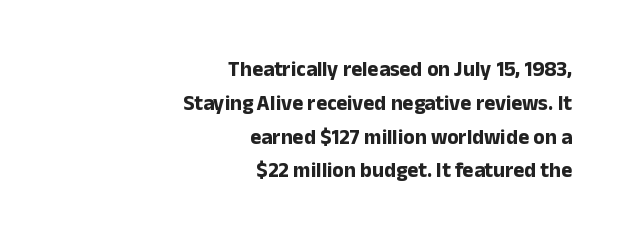
The image shows 21 px bold type, upright; set right-aligned, normal line spacing (1.61x), normal letter spacing, not underlined.
